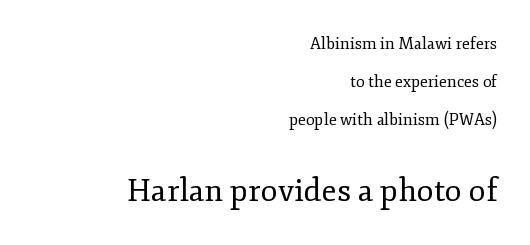
{"serif": "yes", "italic": "no", "bold": "no", "weight": "regular", "width": "normal", "stroke_contrast": "low", "x_height": "small", "monospaced": "no", "underline": "no", "align": "right", "line_spacing": "loose", "line_spacing_ratio": 2.36, "letter_spacing": "normal", "letter_spacing_em": 0.0, "larger_block": "second", "size_ratio": 1.94, "glyph_px": 31}
